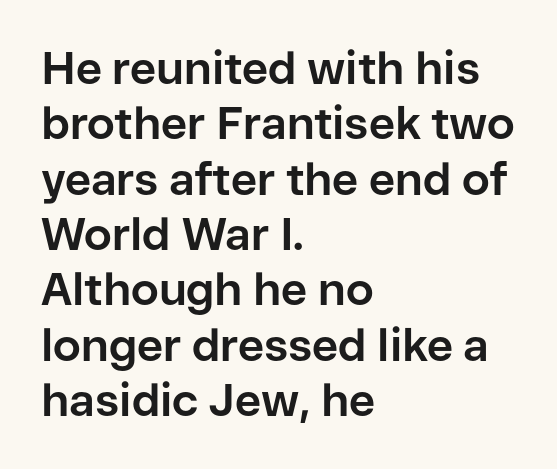
{"serif": "no", "italic": "no", "bold": "yes", "weight": "bold", "width": "normal", "stroke_contrast": "low", "x_height": "medium", "monospaced": "no", "underline": "no", "align": "left", "line_spacing_ratio": 1.23, "letter_spacing": "normal", "letter_spacing_em": 0.0, "glyph_px": 45}
